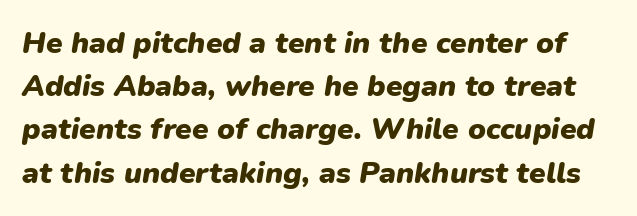
Whoever set this chose a conventional vertical rhythm. Tall strokes in this sample are angled rather than plumb. The letterforms sit shoulder to shoulder at normal distance. Spacing verdict: proportional, widths tailored to each character. Plain, unruled lines of type. In terms of weight, the rendering is a true, heavy bold.
